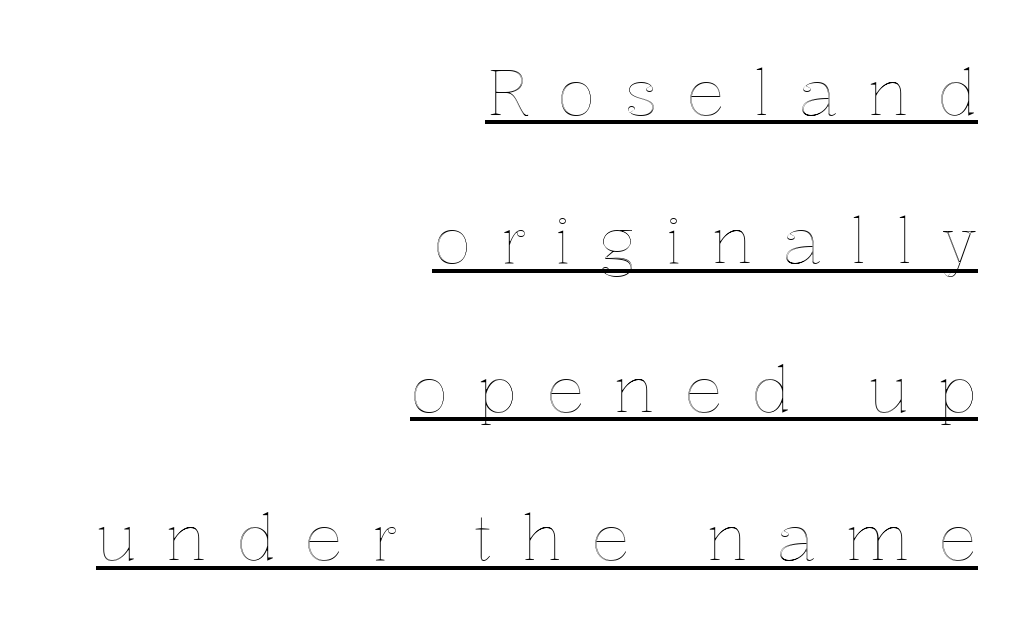
Honestly, the underline is the first thing you notice here. Is there any slant? The stems are plumb. Note the varied advance widths — an 'i' is clearly narrower than an 'm'. How would I describe the line gaps? Wide and relaxed.
